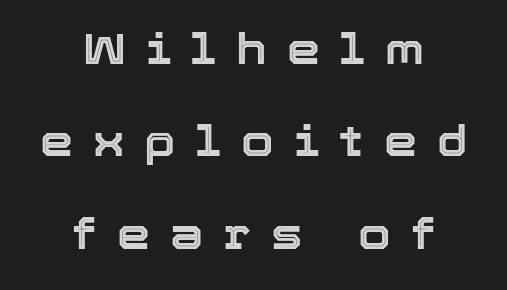
{"italic": "no", "width": "normal", "x_height": "medium", "monospaced": "no", "underline": "no", "align": "center", "line_spacing": "loose", "line_spacing_ratio": 2.2, "letter_spacing": "wide", "letter_spacing_em": 0.48, "glyph_px": 42}
